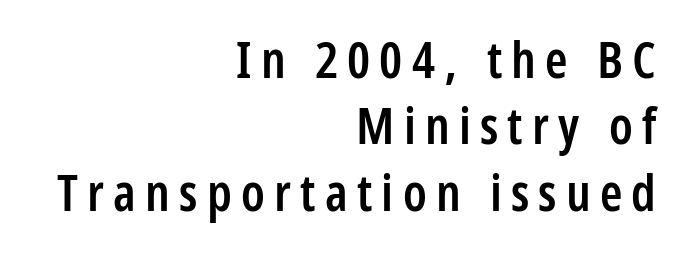
The image shows 51 px semibold, condensed sans-serif type, upright; set right-aligned, normal line spacing (1.3x), not underlined; low stroke contrast and a medium x-height.
